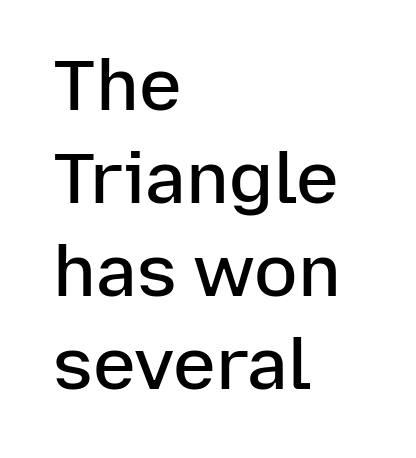
What weight is shown? A semibold, between regular and bold. The gaps between neighbouring characters are ordinary and unremarkable. Observe the absence of serifs on each vertical stroke in this sample. Vertical strokes here are truly vertical. You could not count columns in this text — the font is proportionally spaced.
